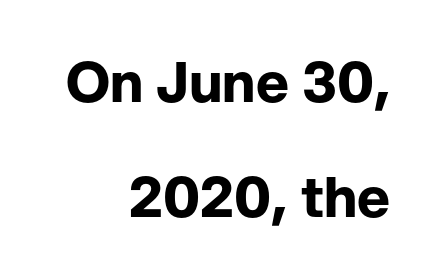
{"serif": "no", "italic": "no", "bold": "yes", "weight": "bold", "width": "normal", "stroke_contrast": "low", "x_height": "medium", "monospaced": "no", "underline": "no", "align": "right", "line_spacing": "loose", "line_spacing_ratio": 2.06, "letter_spacing": "normal", "letter_spacing_em": 0.0, "glyph_px": 56}
